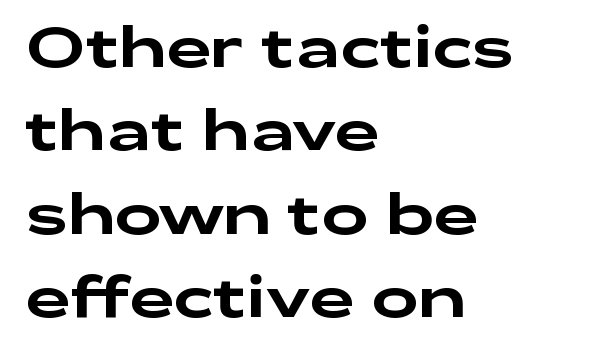
The image shows 56 px wide sans-serif type, upright; set left-aligned, normal line spacing (1.49x), normal letter spacing, not underlined; low stroke contrast and a medium x-height.
